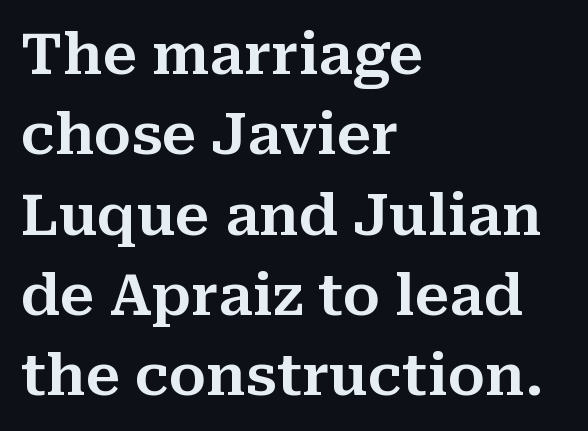
Descender tails drop into unmarked territory. Are there feet on the stems? There are — it's a serif. Looks like regular typesetting: each glyph gets only the width it needs. Posture: vertical. These lines are set flush left with a ragged right edge. Nothing unusual about the tracking: characters are spaced as the font intends.
